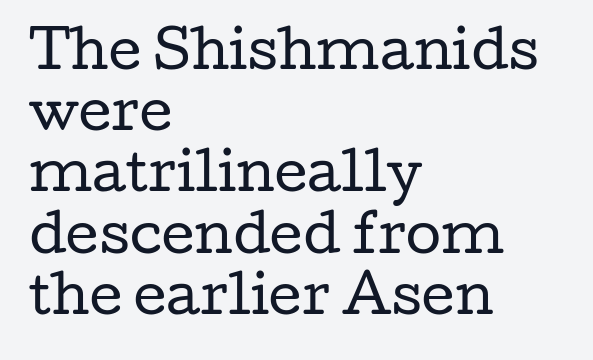
{"serif": "yes", "italic": "no", "bold": "no", "weight": "regular", "width": "wide", "stroke_contrast": "low", "x_height": "medium", "monospaced": "no", "underline": "no", "align": "left", "line_spacing_ratio": 1.2, "letter_spacing": "normal", "letter_spacing_em": 0.0, "glyph_px": 51}
